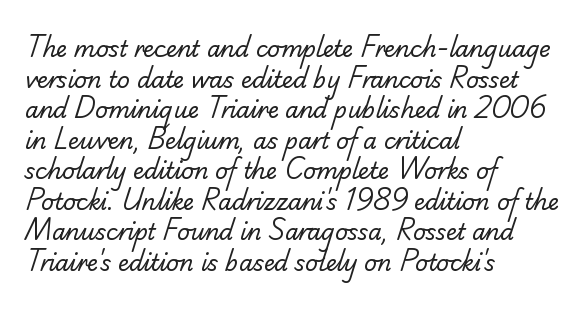
The image shows 22 px text type; set left-aligned, normal line spacing (1.39x), normal letter spacing, not underlined.
